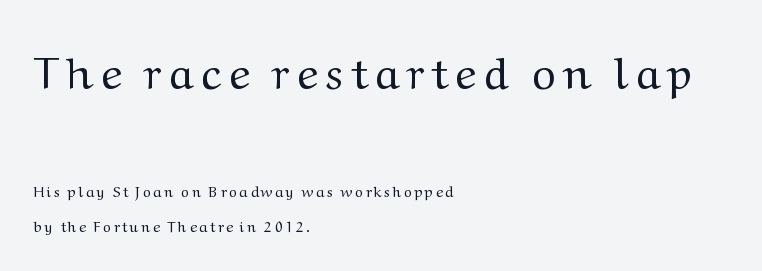
The compositor pushed each line to the left boundary. Typesetter's note — upper block bumped up in size, lower block left smaller. This is serif lettering, the kind often seen in printed books. Characters remain perfectly vertical along every line.
